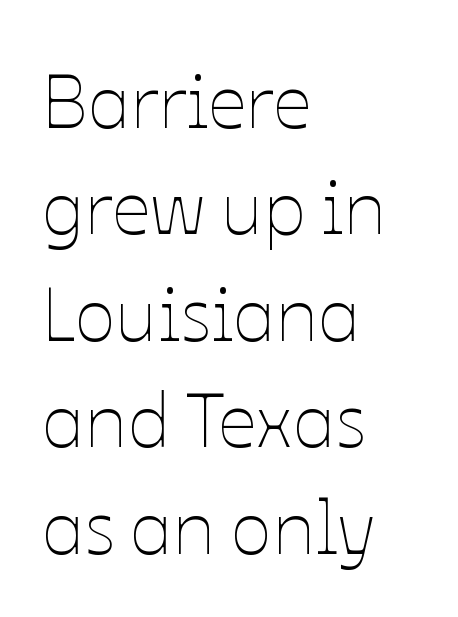
Q: Is the text bold? A: No.
Q: Is the text italic (slanted)? A: No, it is upright.
Q: Is the text underlined? A: No.
Q: How is the paragraph aligned? A: Left-aligned.
Q: Is the spacing between letters normal or unusually wide? A: Normal.
Q: Is the spacing between lines tight, normal or loose? A: Normal.
Q: Width (condensed, normal, or wide)? A: Normal.
Q: Stroke contrast? A: Low.
Q: x-height? A: Medium.
Q: Monospaced? A: No.
